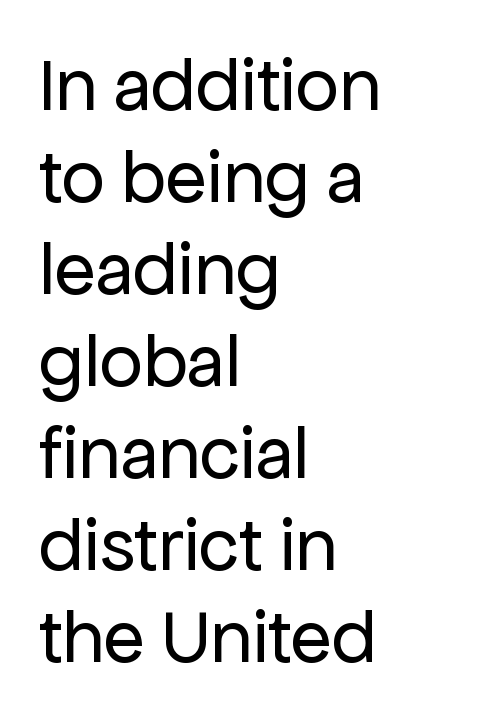
Q: Is the text bold? A: No.
Q: Is the text italic (slanted)? A: No, it is upright.
Q: Is the typeface a serif or a sans-serif typeface? A: Sans-serif.
Q: Is the text underlined? A: No.
Q: How is the paragraph aligned? A: Left-aligned.
Q: Is the spacing between letters normal or unusually wide? A: Normal.
Q: Width (condensed, normal, or wide)? A: Normal.
Q: Stroke contrast? A: Low.
Q: x-height? A: Medium.
Q: Monospaced? A: No.
